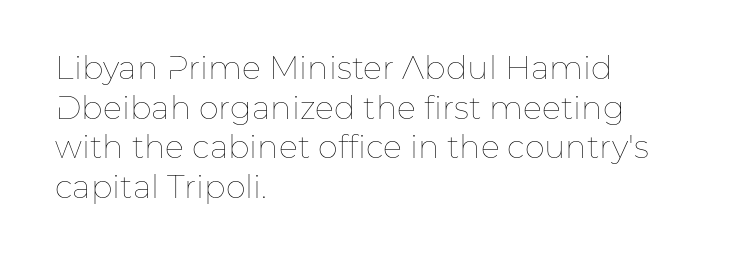
The image shows 32 px thin type, upright; set left-aligned, line spacing 1.24x, normal letter spacing, not underlined; low stroke contrast and a medium x-height.
